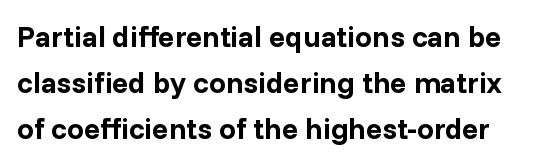
The image shows 30 px bold sans-serif type, upright; set normal line spacing (1.54x), normal letter spacing, not underlined; low stroke contrast and a medium x-height.
